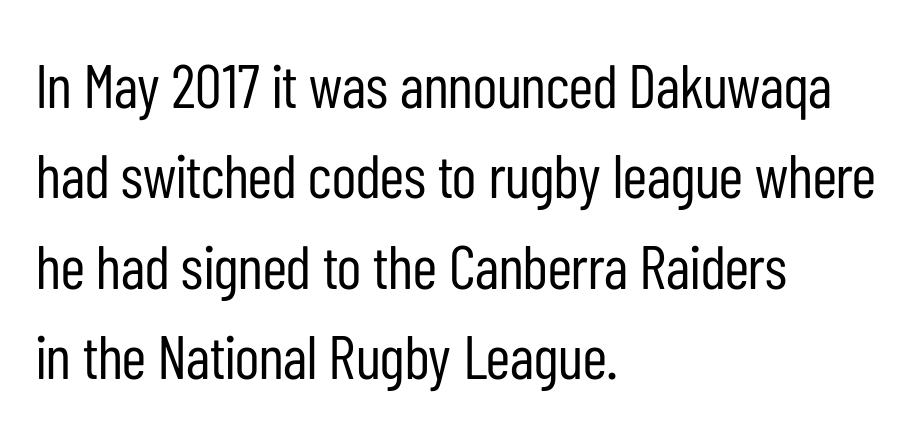
Horizontal alignment here is leftward, the default for most running prose. Between one letter and the next there's only the usual sliver of space. Underlining? Definitely not there. The cut favours lightness, reaching ordinary text weight at its darkest. Look at the bottom of the vertical strokes: they stop flat, with no serifs.
